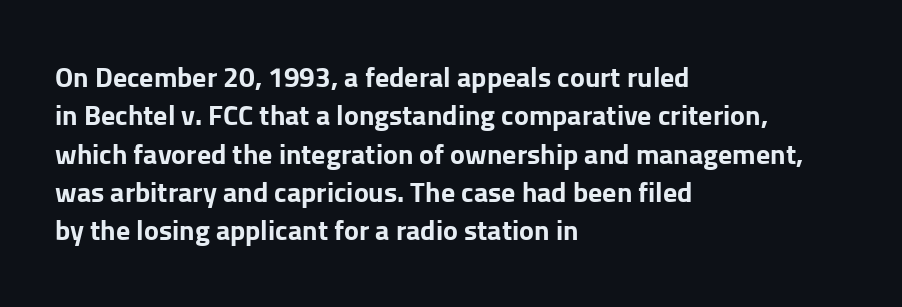
The image shows 28 px bold sans-serif type, upright; set left-aligned, normal line spacing (1.37x), normal letter spacing, not underlined; low stroke contrast and a medium x-height.
